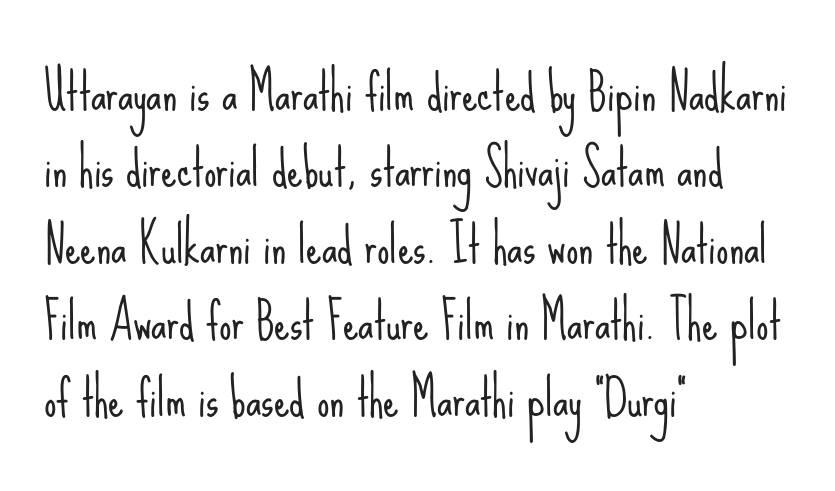
Q: Is the text bold? A: No.
Q: Is the text italic (slanted)? A: No, it is upright.
Q: Is the typeface a serif or a sans-serif typeface? A: Sans-serif.
Q: Is the text underlined? A: No.
Q: How is the paragraph aligned? A: Left-aligned.
Q: Is the spacing between letters normal or unusually wide? A: Normal.
Q: Is the spacing between lines tight, normal or loose? A: Normal.
Q: Width (condensed, normal, or wide)? A: Condensed.
Q: Stroke contrast? A: Low.
Q: x-height? A: Small.
Q: Monospaced? A: No.
